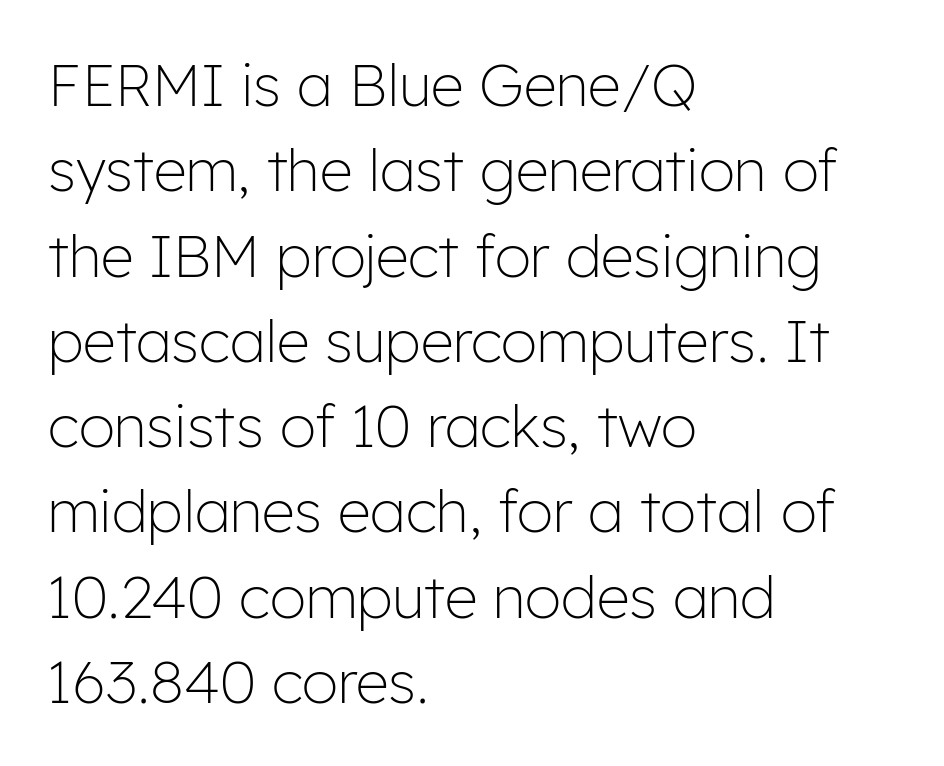
{"serif": "no", "italic": "no", "bold": "no", "weight": "light", "width": "normal", "stroke_contrast": "low", "x_height": "medium", "monospaced": "no", "underline": "no", "align": "left", "line_spacing": "normal", "line_spacing_ratio": 1.47, "letter_spacing": "normal", "letter_spacing_em": 0.0, "glyph_px": 58}
